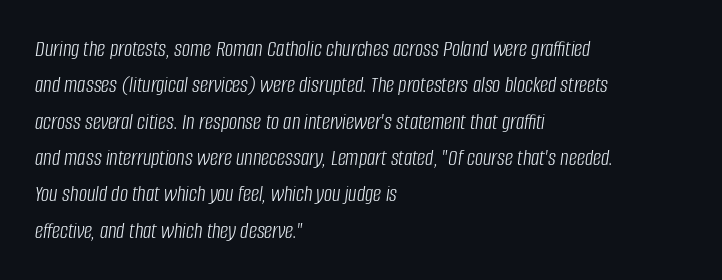
Q: Is the text bold? A: No.
Q: Is the text italic (slanted)? A: Yes, it leans right by about 8 degrees.
Q: Is the text underlined? A: No.
Q: How is the paragraph aligned? A: Left-aligned.
Q: Is the spacing between letters normal or unusually wide? A: Normal.
Q: Is the spacing between lines tight, normal or loose? A: Normal.
